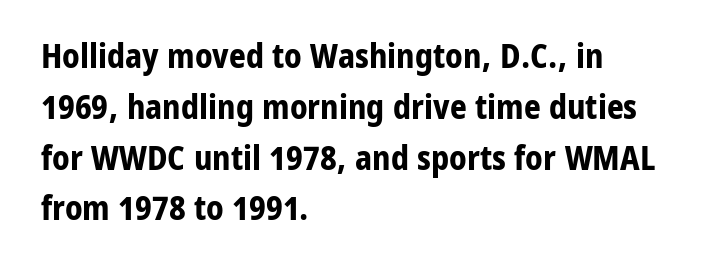
Q: Is the text bold? A: Yes.
Q: Is the text italic (slanted)? A: No, it is upright.
Q: Is the typeface a serif or a sans-serif typeface? A: Sans-serif.
Q: Is the text underlined? A: No.
Q: How is the paragraph aligned? A: Left-aligned.
Q: Is the spacing between letters normal or unusually wide? A: Normal.
Q: Is the spacing between lines tight, normal or loose? A: Normal.
Q: Width (condensed, normal, or wide)? A: Normal.
Q: Stroke contrast? A: Low.
Q: x-height? A: Medium.
Q: Monospaced? A: No.
